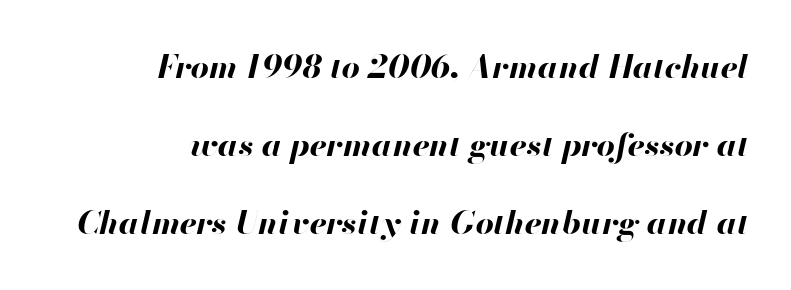
Pretty heavy lettering here — definitely bold. Rows of type keep a wide berth in the vertical direction. Each letter keeps its own natural width here, so spacing adapts to shape. Visually the block forms a straight wall on the right and a jagged coastline on the left. The words here are not underlined.
